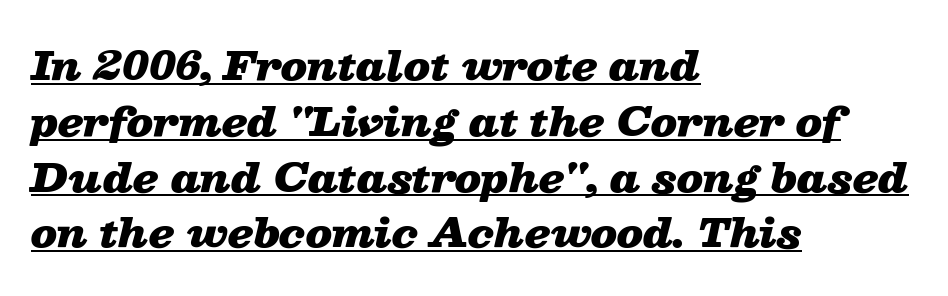
Summary of weight: heavy, a full bold. A baseline rule has been typeset under these characters. The ragged edge is on the right, which tells us the setting is flush left. The vertical gap from one line to the next is medium. The gaps between neighbouring characters are ordinary and unremarkable. Italic: yes, the glyphs are oblique.
